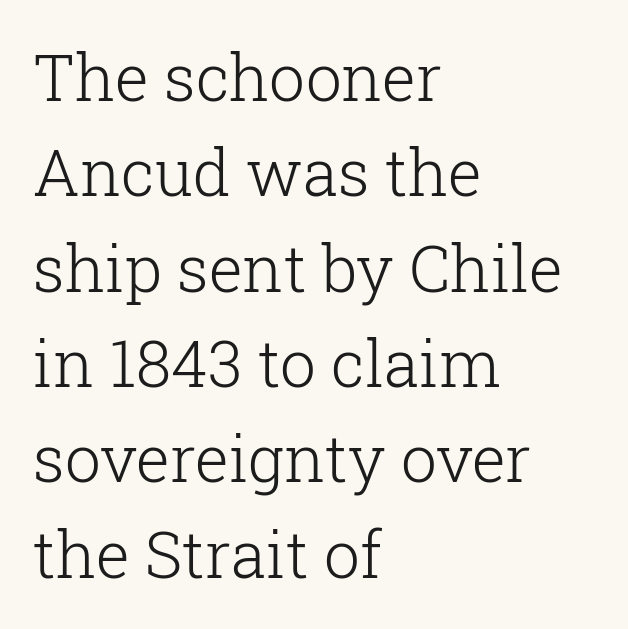
The image shows 64 px light serif type, upright; set left-aligned, normal line spacing (1.49x), normal letter spacing, not underlined; low stroke contrast and a medium x-height.
